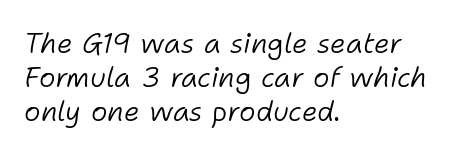
This sample has the flowing, uneven cadence of proportional lettering. Characters are canted at an angle relative to the baseline's perpendicular. The zone under the glyphs is completely vacant. Line beginnings align vertically; line endings do not. This sample uses plain, unmodified letter spacing. Stems and bowls with no extra thickness — not bold.
